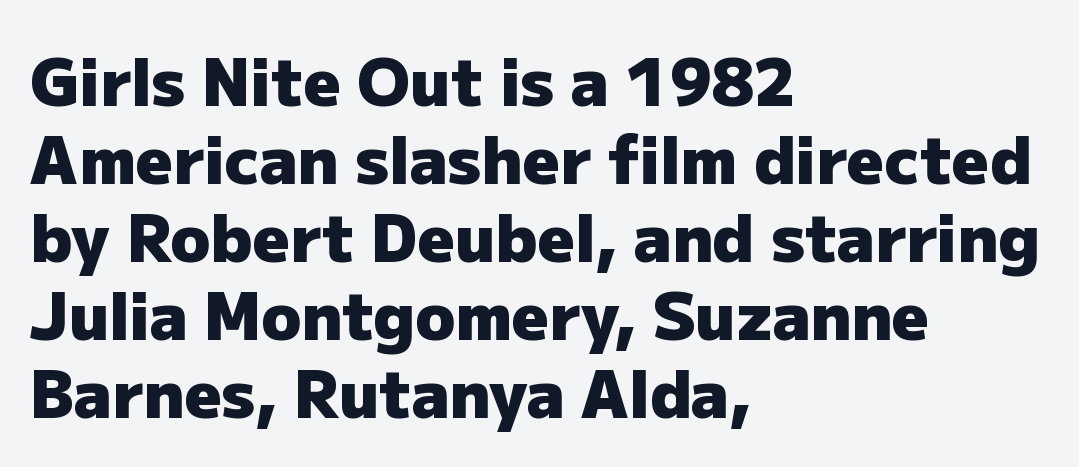
Q: Is the text bold? A: Yes.
Q: Is the text italic (slanted)? A: No, it is upright.
Q: Is the typeface a serif or a sans-serif typeface? A: Sans-serif.
Q: Is the text underlined? A: No.
Q: How is the paragraph aligned? A: Left-aligned.
Q: Is the spacing between letters normal or unusually wide? A: Normal.
Q: Width (condensed, normal, or wide)? A: Normal.
Q: Stroke contrast? A: Low.
Q: x-height? A: Medium.
Q: Monospaced? A: No.
